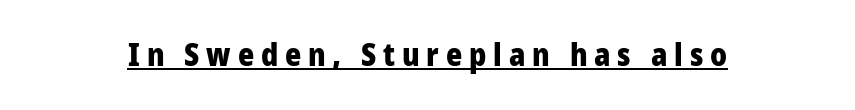
The characters display no serif detailing; their extremities are plain. Ordinary non-slanted type is in use. Letter spacing: wide. Do the characters align in a grid? No, the font is proportional.
